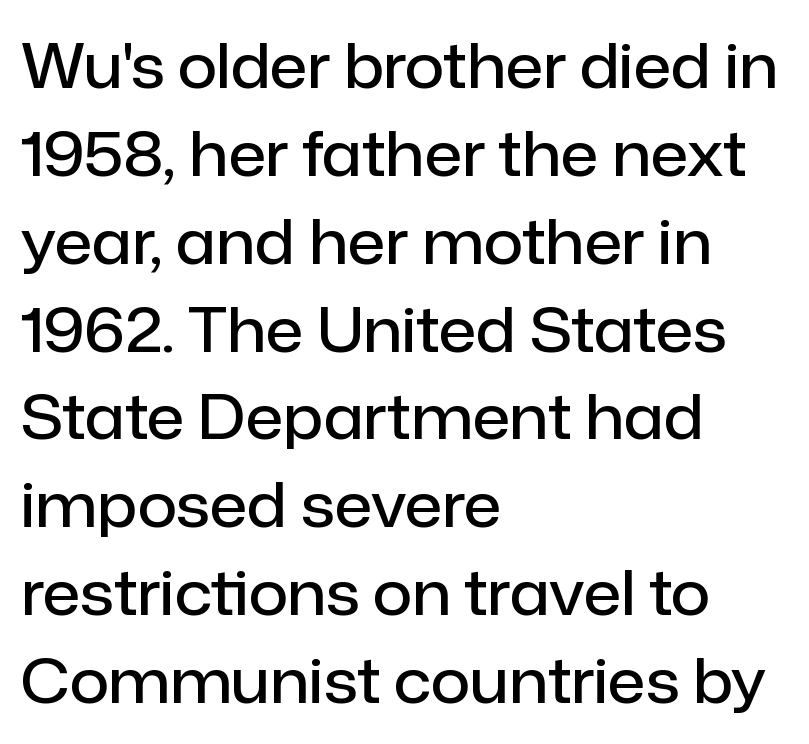
The setting favours the left margin, as ordinary paragraphs usually do. Each letter keeps its own natural width here, so spacing adapts to shape. Regarding leading, the lines here are spaced in the standard way. The font family rendered here belongs to the sans-serif group. Characters follow at the spacing the type designer built in. The letters stand upright; this is a roman face.
